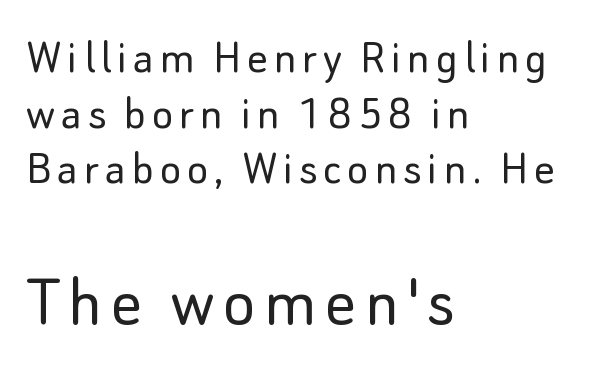
Q: Is the text bold? A: No.
Q: Is the text italic (slanted)? A: No, it is upright.
Q: Is the typeface a serif or a sans-serif typeface? A: Sans-serif.
Q: Is the text underlined? A: No.
Q: How is the paragraph aligned? A: Left-aligned.
Q: Is the spacing between lines tight, normal or loose? A: Tight.
Q: Which block of text is set in a larger size, the first (top) or the second (bottom)? A: The second (bottom) one.
Q: Width (condensed, normal, or wide)? A: Normal.
Q: Stroke contrast? A: Low.
Q: x-height? A: Small.
Q: Monospaced? A: No.
